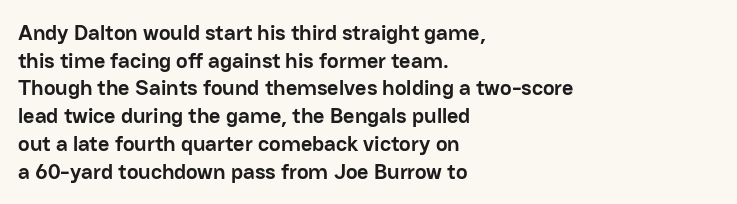
The image shows 22 px bold type, upright; set left-aligned, normal line spacing (1.26x), normal letter spacing, not underlined.
